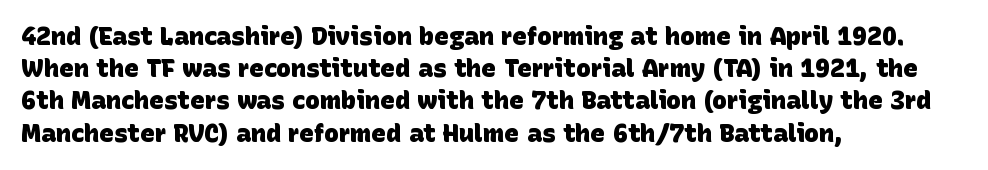
The baseline area is clear. Standard letterfit; no display-style spreading of the glyphs. The sample has been set heavy, in full bold. Teacher's note: observe the even left margin — that is flush-left alignment.
